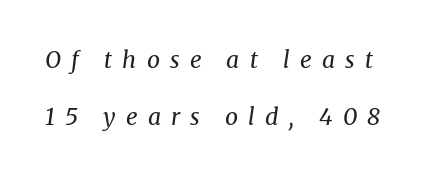
The image shows 23 px text type, italic (leaning right); set loose line spacing (2.49x), unusually wide letter spacing (+0.44 em), not underlined.
